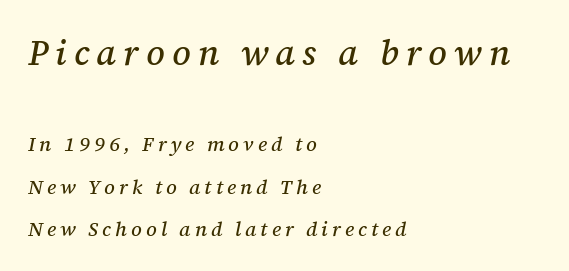
The image shows 35 px serif type, italic (leaning right); set left-aligned, loose line spacing (2.12x), unusually wide letter spacing (+0.2 em), not underlined; the first (top) block is 1.75x larger; medium stroke contrast and a medium x-height.
